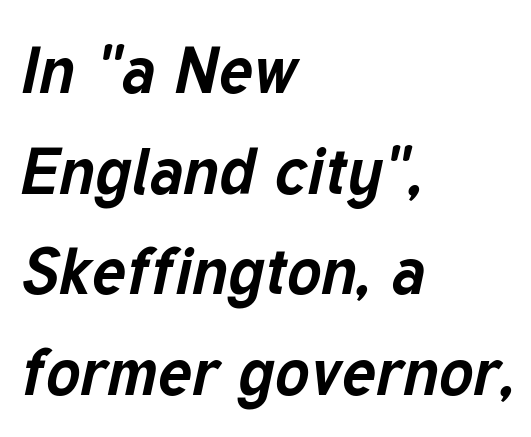
{"italic": "yes", "lean": "right", "slant_degrees": 12, "bold": "yes", "weight": "bold", "width": "normal", "stroke_contrast": "low", "x_height": "medium", "monospaced": "no", "underline": "no", "align": "left", "line_spacing": "normal", "line_spacing_ratio": 1.55, "letter_spacing": "normal", "letter_spacing_em": 0.0, "glyph_px": 65}
